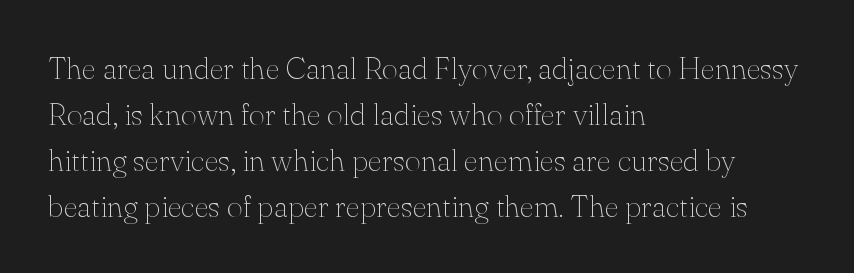
If you drew a ruler down the left edge, every line would touch it. Regarding leading, the lines here are spaced in the standard way. Characters remain perfectly vertical along every line. Note the varied advance widths — an 'i' is clearly narrower than an 'm'.
